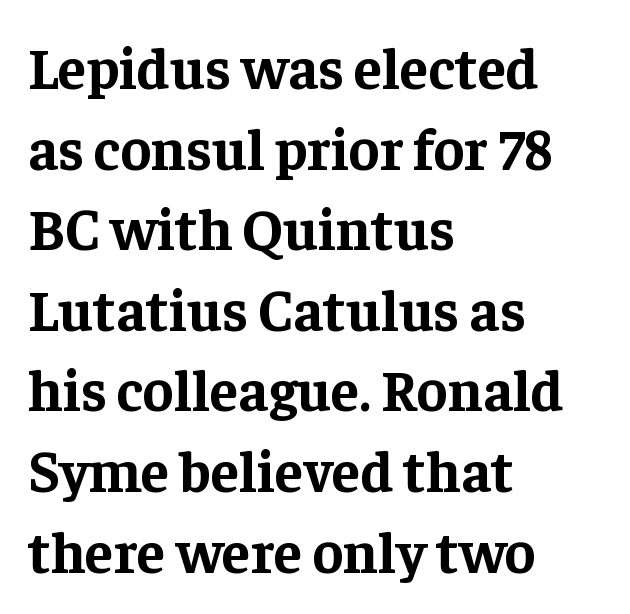
{"serif": "yes", "italic": "no", "bold": "yes", "weight": "bold", "width": "normal", "stroke_contrast": "low", "x_height": "medium", "monospaced": "no", "underline": "no", "align": "left", "line_spacing": "normal", "line_spacing_ratio": 1.39, "letter_spacing": "normal", "letter_spacing_em": 0.0, "glyph_px": 58}
